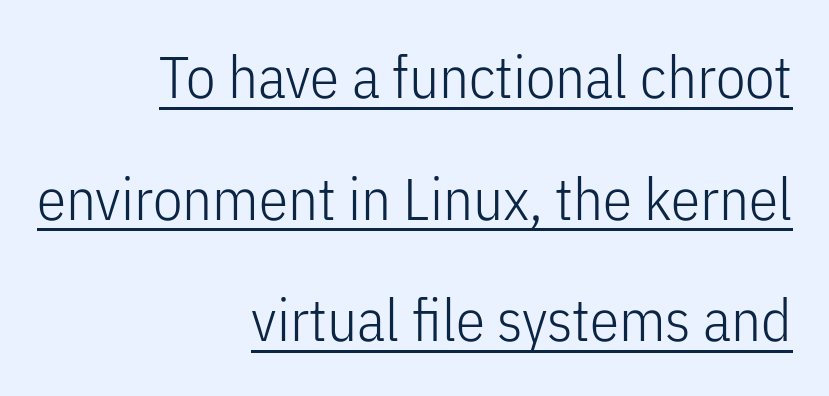
Q: Is the text bold? A: No.
Q: Is the text italic (slanted)? A: No, it is upright.
Q: Is the typeface a serif or a sans-serif typeface? A: Sans-serif.
Q: Is the text underlined? A: Yes.
Q: How is the paragraph aligned? A: Right-aligned.
Q: Is the spacing between letters normal or unusually wide? A: Normal.
Q: Is the spacing between lines tight, normal or loose? A: Loose.
Q: Width (condensed, normal, or wide)? A: Condensed.
Q: Stroke contrast? A: Low.
Q: x-height? A: Medium.
Q: Monospaced? A: No.
